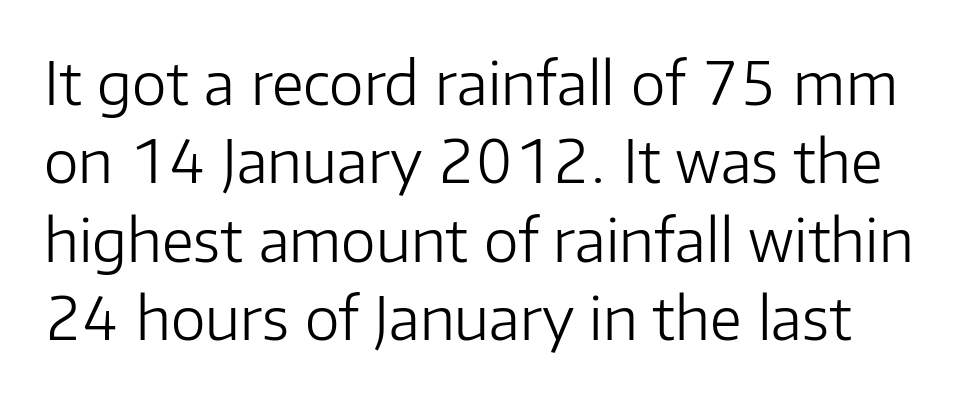
{"serif": "no", "italic": "no", "bold": "no", "weight": "light", "width": "normal", "stroke_contrast": "low", "x_height": "medium", "monospaced": "no", "underline": "no", "line_spacing": "normal", "line_spacing_ratio": 1.33, "letter_spacing": "normal", "letter_spacing_em": 0.0, "glyph_px": 59}
